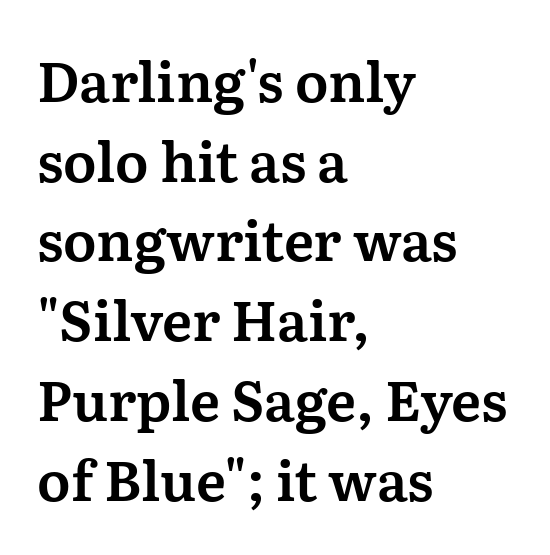
{"serif": "yes", "italic": "no", "width": "normal", "stroke_contrast": "medium", "x_height": "medium", "monospaced": "no", "underline": "no", "align": "left", "line_spacing": "normal", "line_spacing_ratio": 1.45, "letter_spacing": "normal", "letter_spacing_em": 0.0, "glyph_px": 55}
